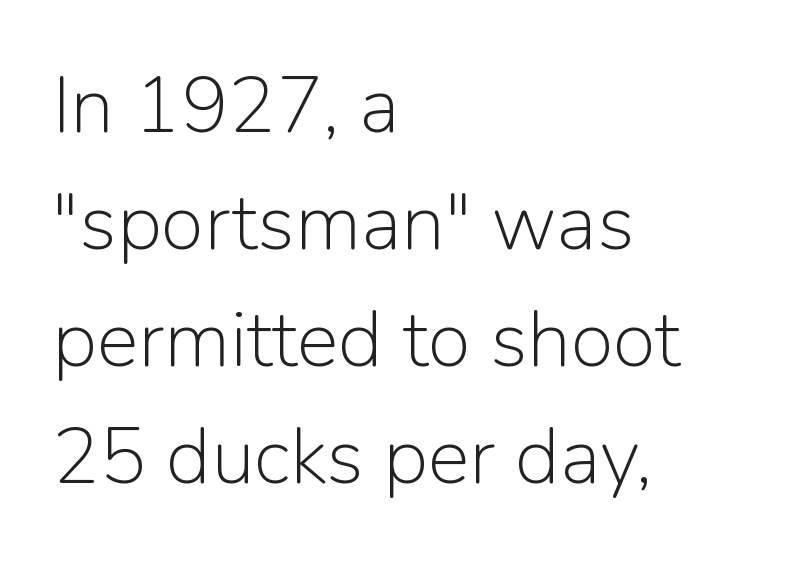
The typeface has the unassuming heft of standard copy or less. Think of a printed novel: that variable character pitch is what you see here. Vertical spacing — default. Look at the tracking — it's just the regular setting, nothing added. If you drew a ruler down the left edge, every line would touch it.
